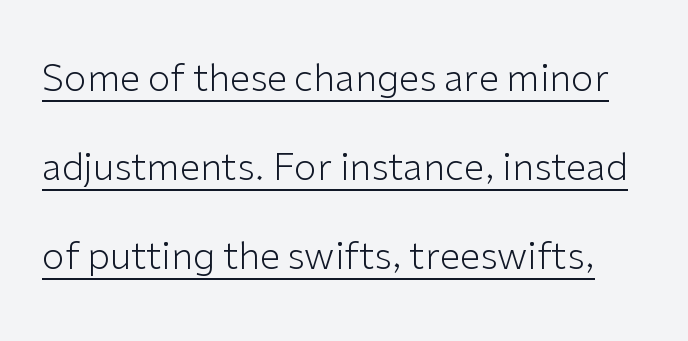
{"serif": "no", "italic": "no", "bold": "no", "weight": "light", "width": "normal", "stroke_contrast": "low", "x_height": "medium", "monospaced": "no", "underline": "yes", "line_spacing": "loose", "line_spacing_ratio": 2.41, "letter_spacing": "normal", "letter_spacing_em": 0.0, "glyph_px": 37}
